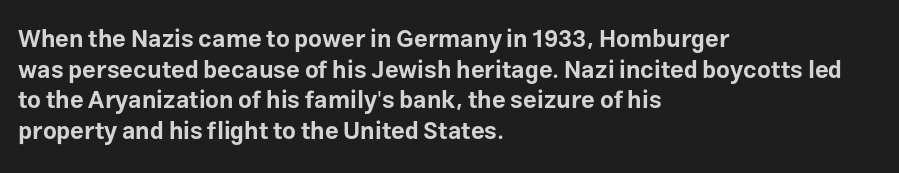
{"italic": "no", "bold": "yes", "underline": "no", "align": "left", "line_spacing": "normal", "line_spacing_ratio": 1.28, "letter_spacing": "normal", "letter_spacing_em": 0.0, "glyph_px": 24}
